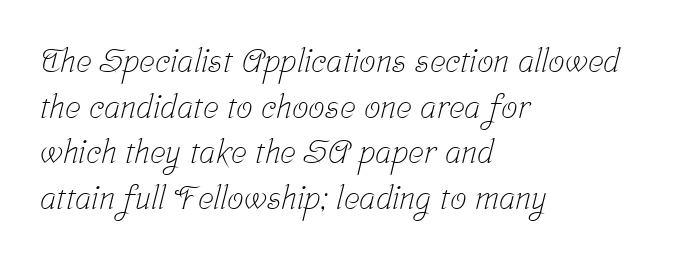
The image shows 33 px light, condensed serif type; set left-aligned, normal line spacing (1.38x), normal letter spacing, not underlined; low stroke contrast and a medium x-height.
